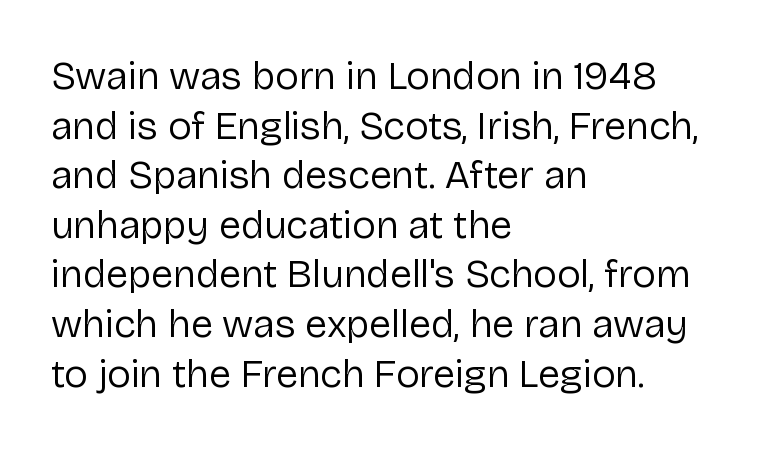
The image shows 40 px regular-weight sans-serif type, upright; set left-aligned, line spacing 1.24x, normal letter spacing, not underlined; low stroke contrast and a medium x-height.
